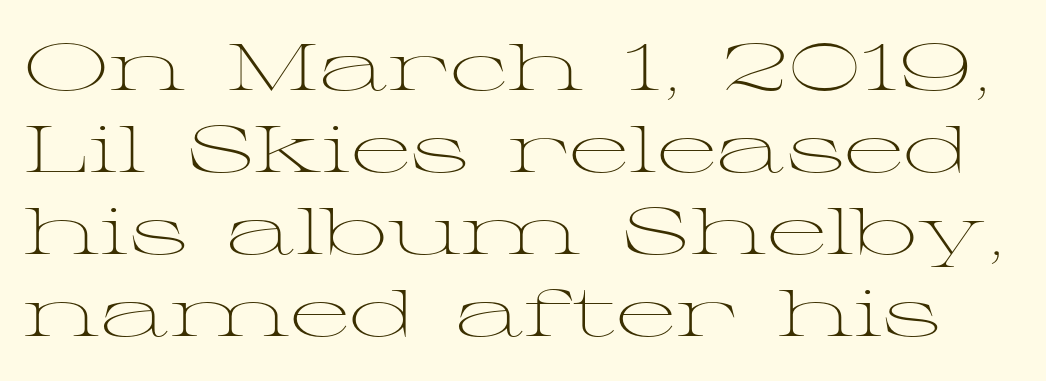
{"serif": "yes", "italic": "no", "bold": "no", "weight": "light", "width": "wide", "stroke_contrast": "medium", "x_height": "medium", "monospaced": "no", "underline": "no", "line_spacing": "normal", "line_spacing_ratio": 1.26, "letter_spacing": "normal", "letter_spacing_em": 0.0, "glyph_px": 65}
